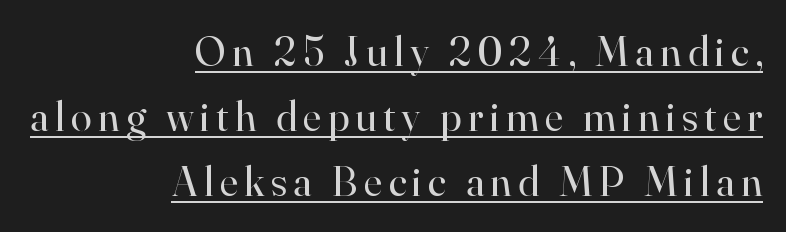
{"serif": "yes", "italic": "no", "bold": "no", "weight": "regular", "width": "normal", "stroke_contrast": "high", "x_height": "small", "monospaced": "no", "underline": "yes", "align": "right", "line_spacing": "normal", "line_spacing_ratio": 1.55, "glyph_px": 42}
